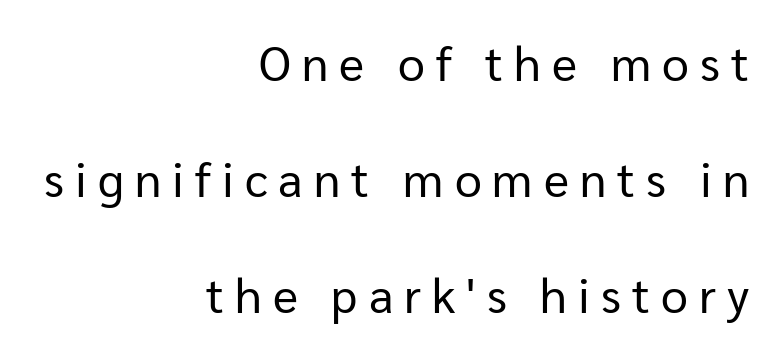
The image shows 48 px regular-weight sans-serif type, upright; set right-aligned, loose line spacing (2.42x), unusually wide letter spacing (+0.23 em), not underlined; low stroke contrast and a medium x-height.
